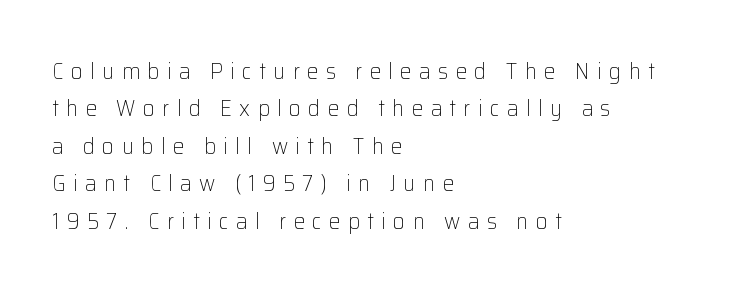
{"italic": "no", "bold": "no", "underline": "no", "align": "left", "line_spacing": "normal", "line_spacing_ratio": 1.63, "letter_spacing": "wide", "letter_spacing_em": 0.32, "glyph_px": 23}
